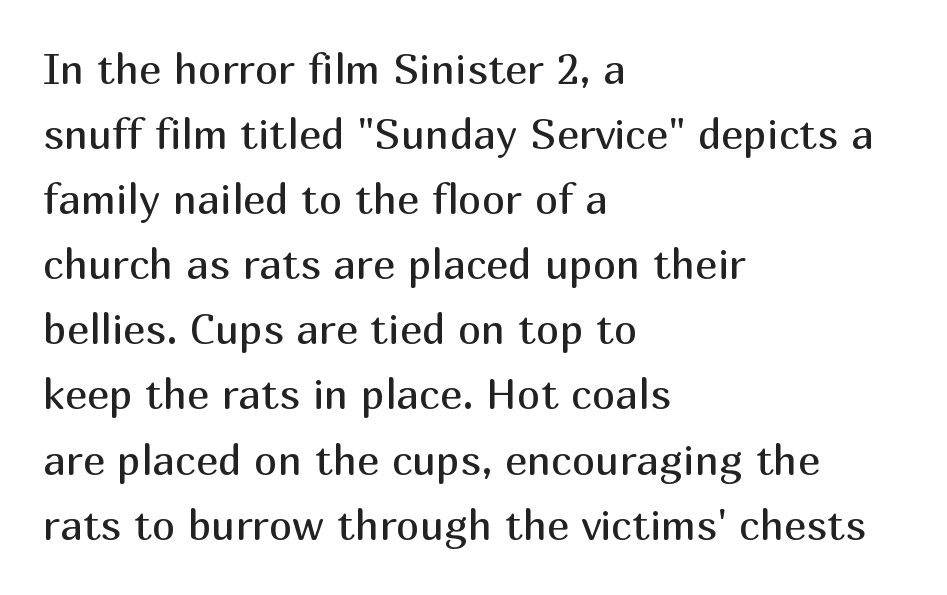
The image shows 42 px regular-weight sans-serif type, upright; set left-aligned, normal line spacing (1.55x), normal letter spacing, not underlined; medium stroke contrast and a medium x-height.
